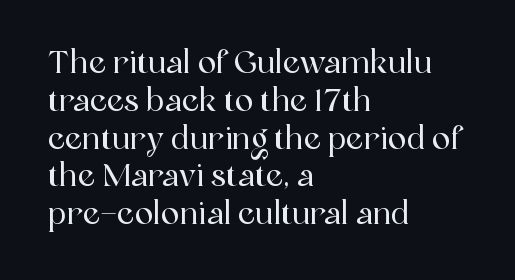
Typeset ragged right — the left edge is the straight one. Quick note: not italic, upright. The tracking reads as untouched default to a designer's eye. You can tell from the footed stems that serif type was used. The passage shown is typed in a proportional face where columns would drift. Only glyphs here, with clear space below each row.
